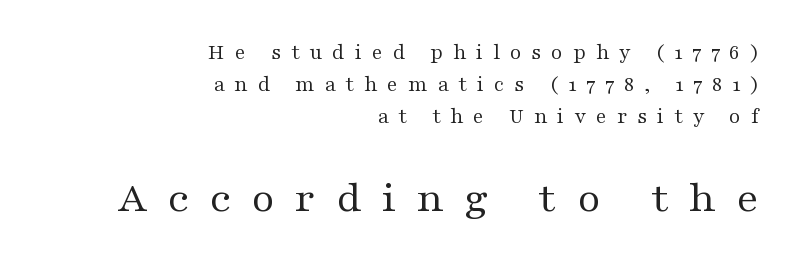
Is there any slant? The stems are plumb. The following chunk of copy outweighs the initial chunk in type size. Letterform terminals end in serifs throughout the passage. Baseline-to-baseline distance is the conventional proportion of letter height. Short note: letters widely spaced. This rendering features lettering with no underline.
